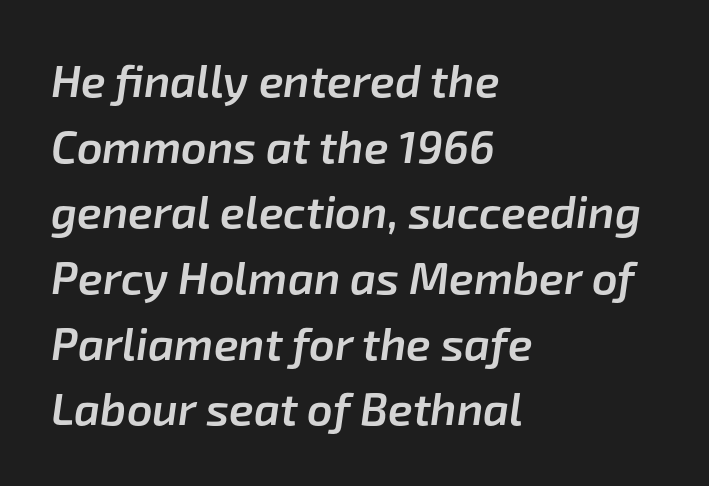
The image shows 45 px semibold type, italic (leaning right); set left-aligned, normal line spacing (1.46x), normal letter spacing, not underlined; low stroke contrast and a medium x-height.
